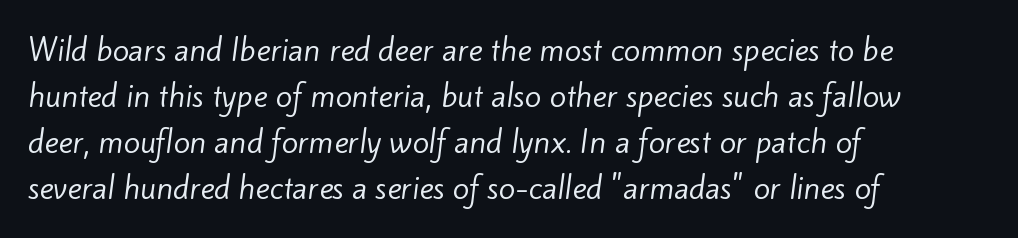
Q: Is the text bold? A: No.
Q: Is the typeface a serif or a sans-serif typeface? A: Sans-serif.
Q: Is the text underlined? A: No.
Q: How is the paragraph aligned? A: Left-aligned.
Q: Is the spacing between letters normal or unusually wide? A: Normal.
Q: Is the spacing between lines tight, normal or loose? A: Normal.
Q: Width (condensed, normal, or wide)? A: Normal.
Q: Stroke contrast? A: Low.
Q: x-height? A: Small.
Q: Monospaced? A: No.
